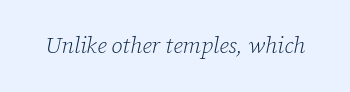
Q: Is the text bold? A: No.
Q: Is the text italic (slanted)? A: Yes, it leans right by about 12 degrees.
Q: Is the text underlined? A: No.
Q: Is the spacing between letters normal or unusually wide? A: Normal.
